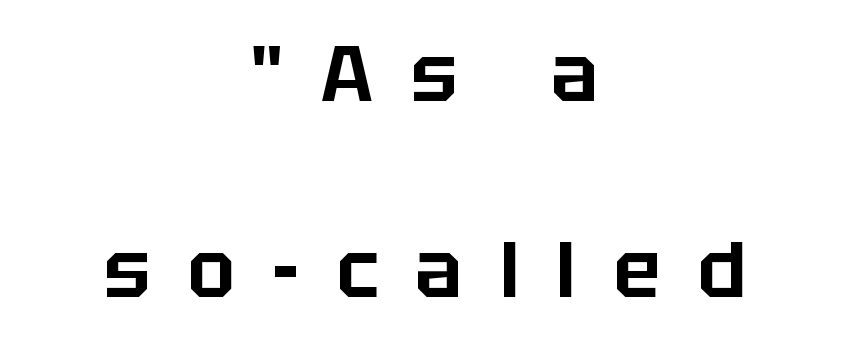
{"serif": "no", "italic": "no", "width": "normal", "stroke_contrast": "low", "x_height": "large", "monospaced": "no", "underline": "no", "align": "center", "line_spacing": "loose", "line_spacing_ratio": 2.48, "letter_spacing": "wide", "letter_spacing_em": 0.47, "glyph_px": 79}
